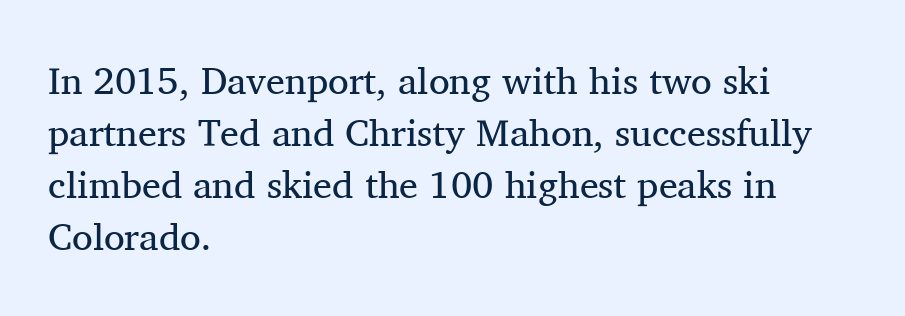
Q: Is the text bold? A: No.
Q: Is the text italic (slanted)? A: No, it is upright.
Q: Is the typeface a serif or a sans-serif typeface? A: Serif.
Q: Is the text underlined? A: No.
Q: How is the paragraph aligned? A: Left-aligned.
Q: Is the spacing between letters normal or unusually wide? A: Normal.
Q: Is the spacing between lines tight, normal or loose? A: Normal.
Q: Width (condensed, normal, or wide)? A: Normal.
Q: Stroke contrast? A: Medium.
Q: x-height? A: Medium.
Q: Monospaced? A: No.
